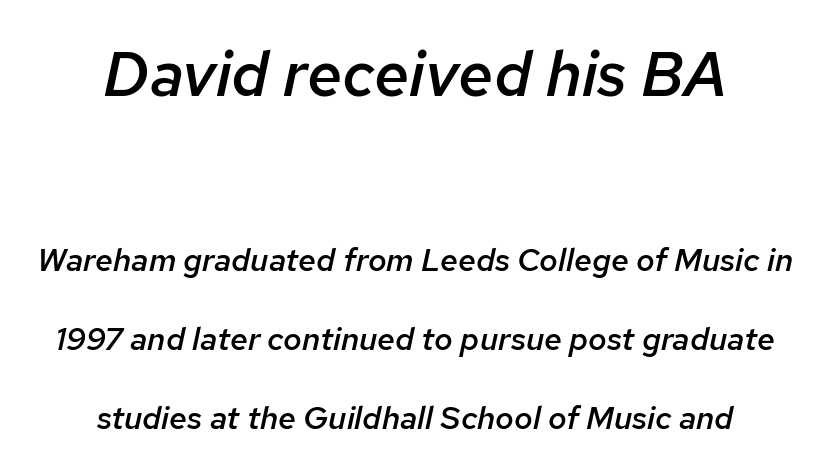
Q: Is the text bold? A: Semi-bold.
Q: Is the text italic (slanted)? A: Yes, it leans right by about 12 degrees.
Q: Is the text underlined? A: No.
Q: How is the paragraph aligned? A: Centered.
Q: Is the spacing between letters normal or unusually wide? A: Normal.
Q: Is the spacing between lines tight, normal or loose? A: Loose.
Q: Which block of text is set in a larger size, the first (top) or the second (bottom)? A: The first (top) one.
Q: Width (condensed, normal, or wide)? A: Normal.
Q: Stroke contrast? A: Low.
Q: x-height? A: Medium.
Q: Monospaced? A: No.
